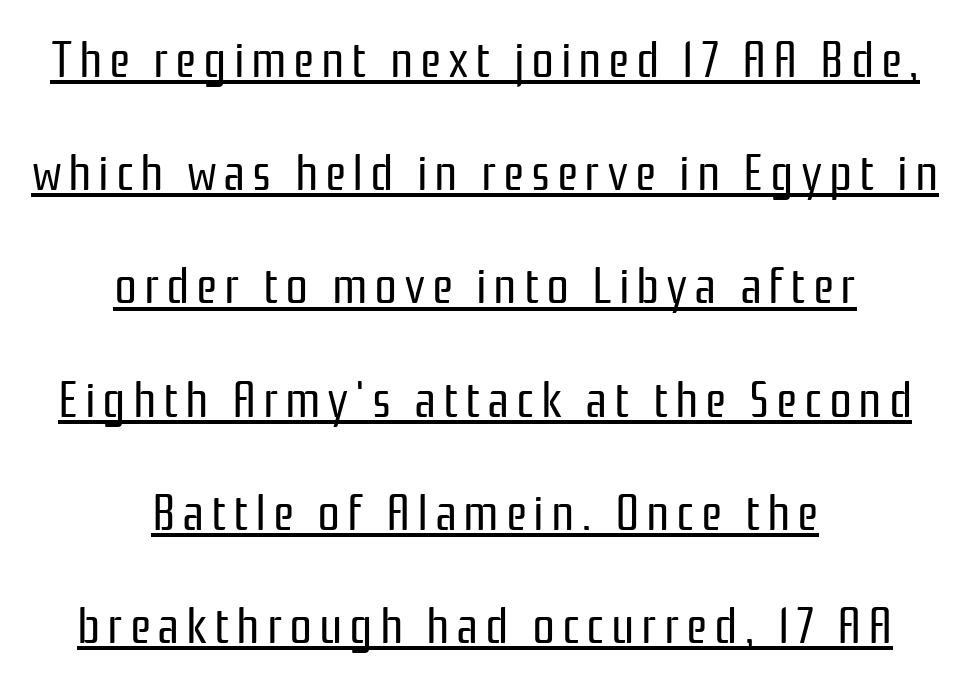
Every word sits above its own underline. These lines stack symmetrically, like a column narrowing and widening about its center. Varying glyph widths throughout — classic text-font behaviour. Baseline-to-baseline distance is far greater than the letter height. The characters are drawn with everyday or finer stroke widths. Font category for this specimen: sans-serif.
